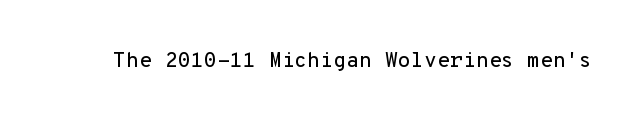
{"italic": "no", "underline": "no", "letter_spacing": "normal", "letter_spacing_em": 0.0, "glyph_px": 21}
